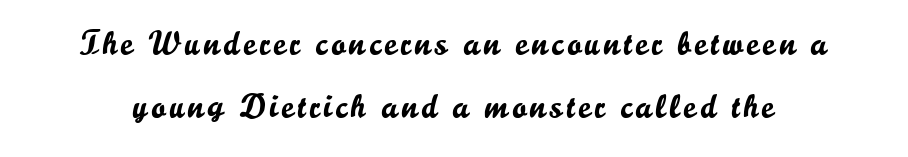
{"serif": "no", "width": "normal", "stroke_contrast": "low", "x_height": "small", "monospaced": "no", "underline": "no", "line_spacing_ratio": 1.86, "glyph_px": 34}
